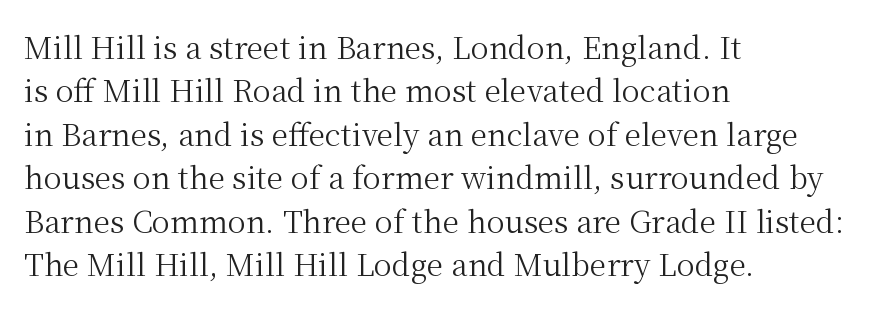
Q: Is the text bold? A: No.
Q: Is the text italic (slanted)? A: No, it is upright.
Q: Is the typeface a serif or a sans-serif typeface? A: Serif.
Q: Is the text underlined? A: No.
Q: How is the paragraph aligned? A: Left-aligned.
Q: Is the spacing between letters normal or unusually wide? A: Normal.
Q: Is the spacing between lines tight, normal or loose? A: Normal.
Q: Width (condensed, normal, or wide)? A: Normal.
Q: Stroke contrast? A: Medium.
Q: x-height? A: Medium.
Q: Monospaced? A: No.
